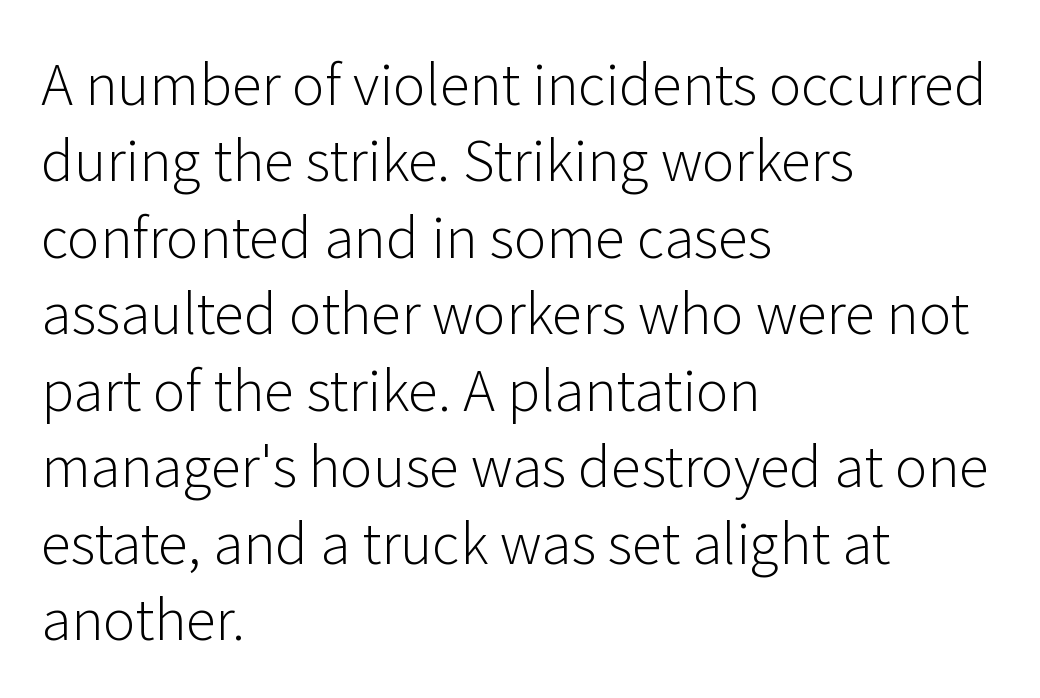
The image shows 55 px light sans-serif type, upright; set left-aligned, normal line spacing (1.39x), normal letter spacing, not underlined; low stroke contrast and a medium x-height.
